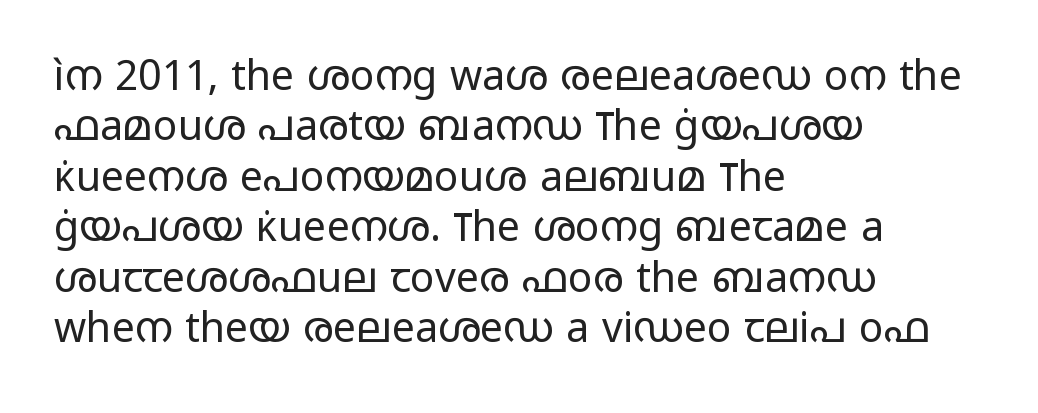
The image shows 41 px regular-weight, wide sans-serif type, upright; set left-aligned, line spacing 1.23x, normal letter spacing, not underlined; low stroke contrast and a medium x-height.
